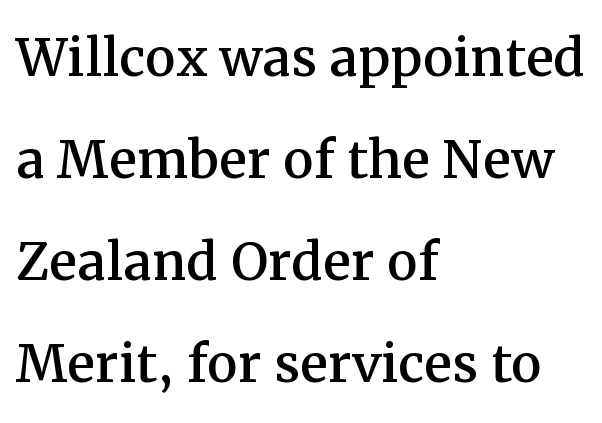
Q: Is the text italic (slanted)? A: No, it is upright.
Q: Is the typeface a serif or a sans-serif typeface? A: Serif.
Q: Is the text underlined? A: No.
Q: How is the paragraph aligned? A: Left-aligned.
Q: Is the spacing between letters normal or unusually wide? A: Normal.
Q: Is the spacing between lines tight, normal or loose? A: Normal.
Q: Width (condensed, normal, or wide)? A: Normal.
Q: Stroke contrast? A: Medium.
Q: x-height? A: Medium.
Q: Monospaced? A: No.
